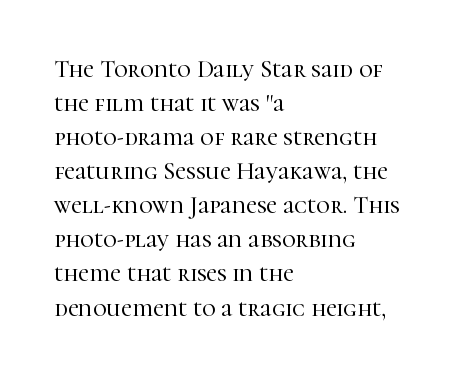
{"italic": "no", "underline": "no", "align": "left", "line_spacing": "normal", "line_spacing_ratio": 1.42, "letter_spacing": "normal", "letter_spacing_em": 0.0, "glyph_px": 24}
